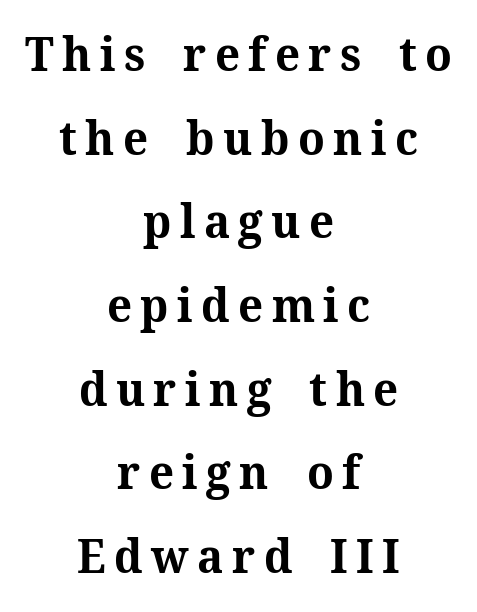
The image shows 47 px bold serif type, upright; set centered, line spacing 1.78x, not underlined; medium stroke contrast and a medium x-height.
